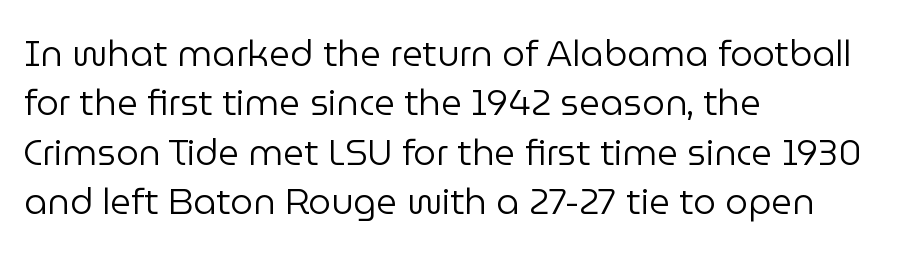
{"serif": "no", "italic": "no", "bold": "no", "weight": "regular", "width": "normal", "stroke_contrast": "low", "x_height": "medium", "monospaced": "no", "underline": "no", "align": "left", "line_spacing": "normal", "line_spacing_ratio": 1.37, "letter_spacing": "normal", "letter_spacing_em": 0.0, "glyph_px": 36}
